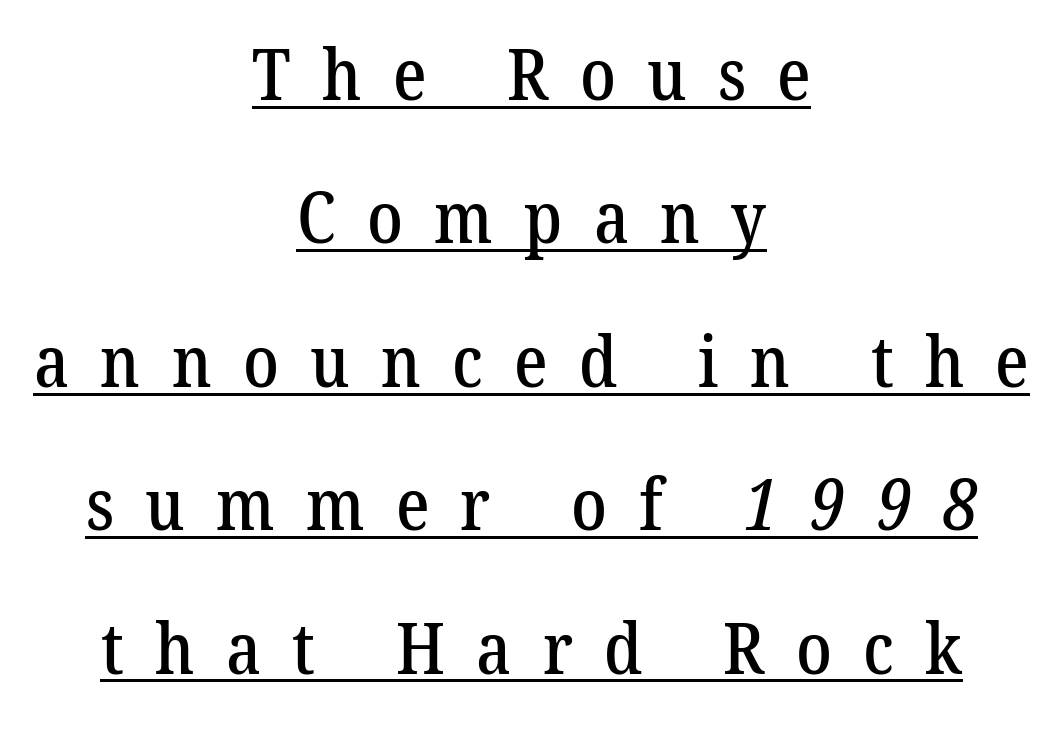
{"serif": "yes", "width": "normal", "stroke_contrast": "low", "x_height": "medium", "monospaced": "no", "underline": "yes", "align": "center", "line_spacing": "loose", "line_spacing_ratio": 2.02, "letter_spacing": "wide", "letter_spacing_em": 0.44, "glyph_px": 71}
